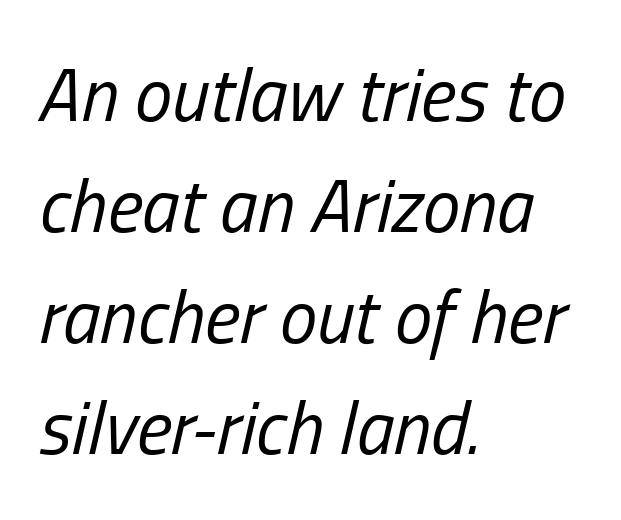
Q: Is the text bold? A: No.
Q: Is the text italic (slanted)? A: Yes, it leans right by about 13 degrees.
Q: Is the text underlined? A: No.
Q: How is the paragraph aligned? A: Left-aligned.
Q: Is the spacing between letters normal or unusually wide? A: Normal.
Q: Is the spacing between lines tight, normal or loose? A: Normal.
Q: Width (condensed, normal, or wide)? A: Condensed.
Q: Stroke contrast? A: Low.
Q: x-height? A: Medium.
Q: Monospaced? A: No.
